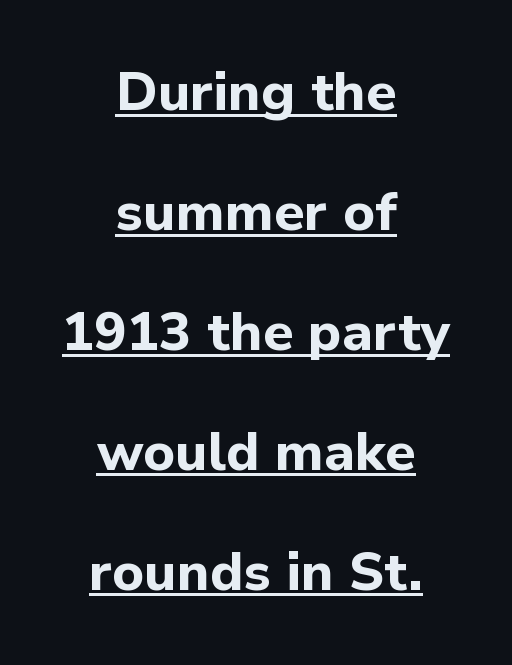
The image shows 54 px bold sans-serif type, upright; set centered, loose line spacing (2.22x), normal letter spacing, underlined; low stroke contrast and a medium x-height.
